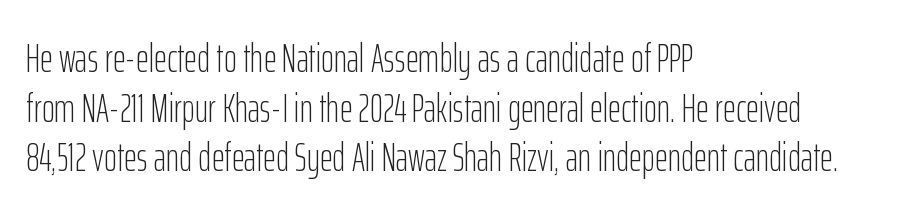
Beneath every word, the page is bare. Ink coverage per letter is moderate at most. Does the copy run flush right? No — it runs flush left. The gaps between neighbouring characters are ordinary and unremarkable. The rendering uses natural spacing where letterforms have individual widths. The type sits square on the baseline with zero lean.
